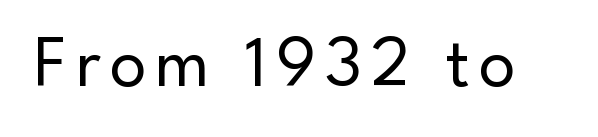
The image shows 73 px regular-weight sans-serif type, upright; set not underlined; low stroke contrast and a small x-height.
